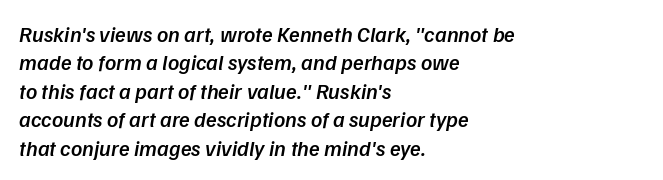
{"italic": "yes", "lean": "right", "slant_degrees": 9, "bold": "semi", "underline": "no", "align": "left", "line_spacing": "normal", "line_spacing_ratio": 1.29, "letter_spacing": "normal", "letter_spacing_em": 0.0, "glyph_px": 22}
